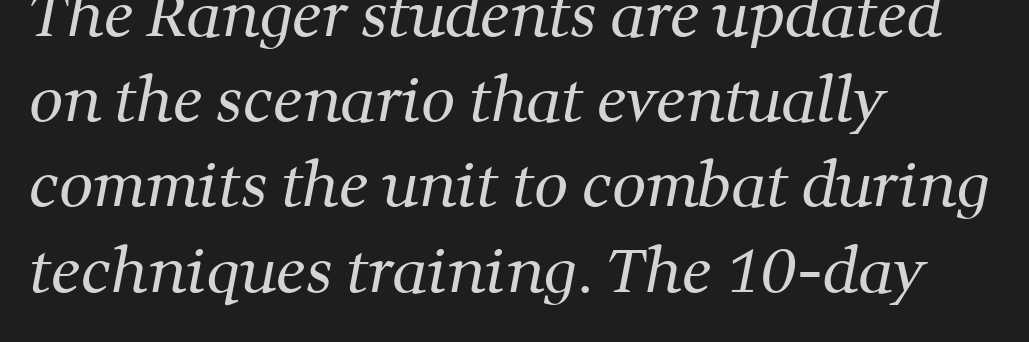
{"serif": "yes", "bold": "no", "weight": "regular", "width": "normal", "stroke_contrast": "medium", "x_height": "medium", "monospaced": "no", "underline": "no", "align": "left", "line_spacing": "normal", "line_spacing_ratio": 1.42, "letter_spacing": "normal", "letter_spacing_em": 0.0, "glyph_px": 60}
